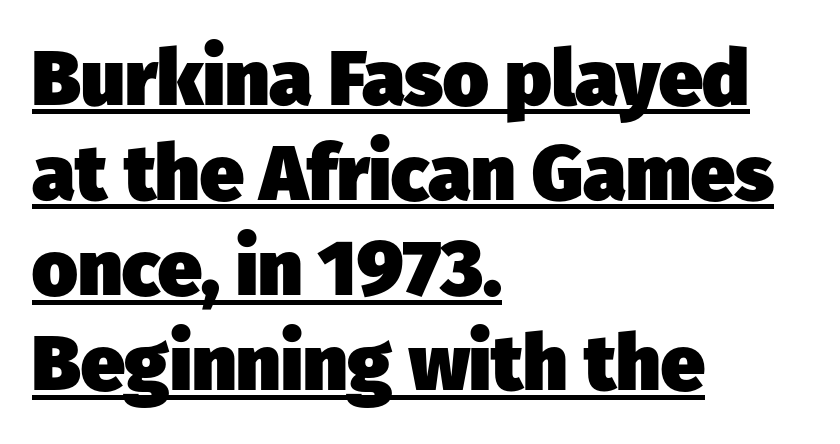
Q: Is the text bold? A: Yes.
Q: Is the typeface a serif or a sans-serif typeface? A: Sans-serif.
Q: Is the text underlined? A: Yes.
Q: How is the paragraph aligned? A: Left-aligned.
Q: Is the spacing between letters normal or unusually wide? A: Normal.
Q: Width (condensed, normal, or wide)? A: Normal.
Q: Stroke contrast? A: Low.
Q: x-height? A: Medium.
Q: Monospaced? A: No.
